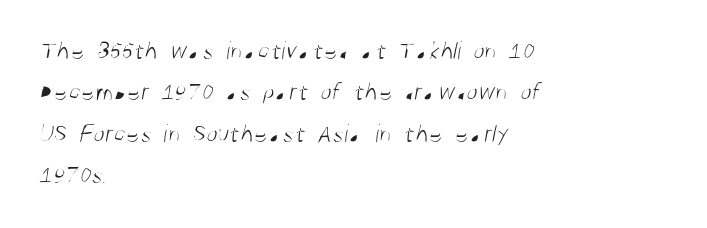
The cut favours lightness, reaching ordinary text weight at its darkest. One-word summary of the alignment: left. One glance says typical: line gaps are just what's usual. No word sits above an underline. The type is set solid horizontally, with unmodified tracking.
